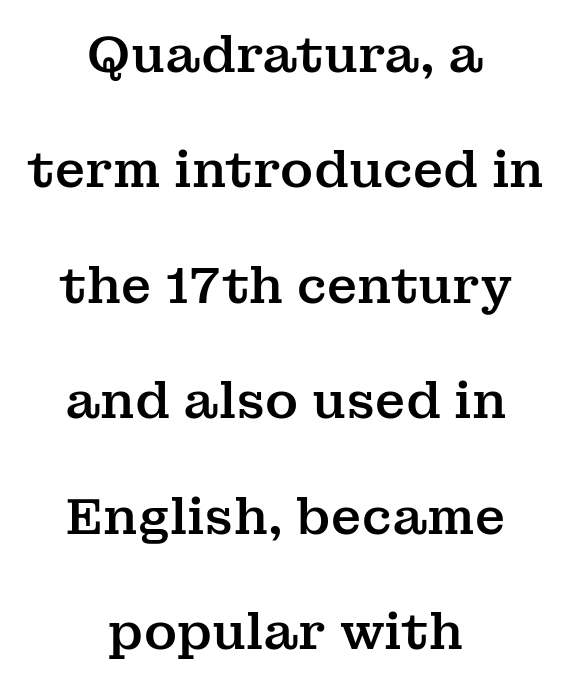
Q: Is the text italic (slanted)? A: No, it is upright.
Q: Is the typeface a serif or a sans-serif typeface? A: Serif.
Q: Is the text underlined? A: No.
Q: How is the paragraph aligned? A: Centered.
Q: Is the spacing between letters normal or unusually wide? A: Normal.
Q: Is the spacing between lines tight, normal or loose? A: Loose.
Q: Width (condensed, normal, or wide)? A: Normal.
Q: Stroke contrast? A: Medium.
Q: x-height? A: Medium.
Q: Monospaced? A: No.
